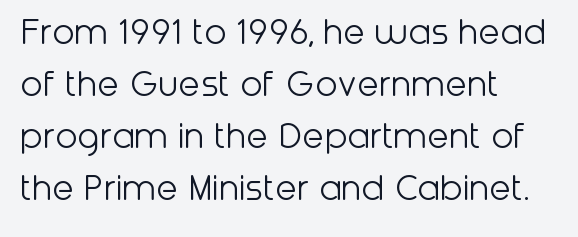
{"serif": "no", "italic": "no", "bold": "no", "weight": "light", "width": "normal", "stroke_contrast": "low", "x_height": "medium", "monospaced": "no", "underline": "no", "align": "left", "line_spacing": "normal", "line_spacing_ratio": 1.3, "letter_spacing": "normal", "letter_spacing_em": 0.0, "glyph_px": 40}
